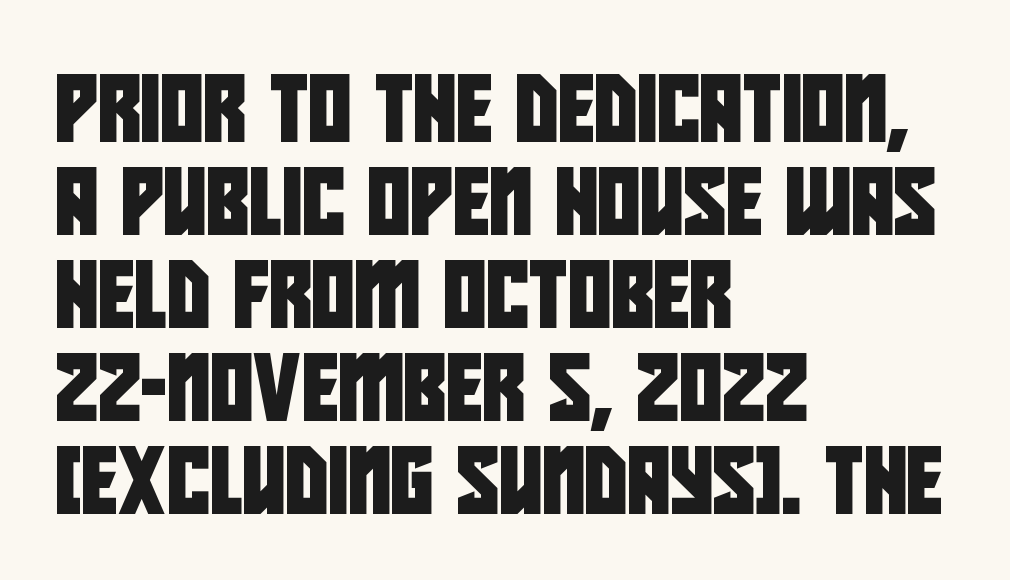
Teacher's note: observe the even left margin — that is flush-left alignment. Compared with typical paragraphs, the rows here are spaced about the same. Words appear dense and cohesive because spacing is normal. Rule under the text: the space is simply empty.
